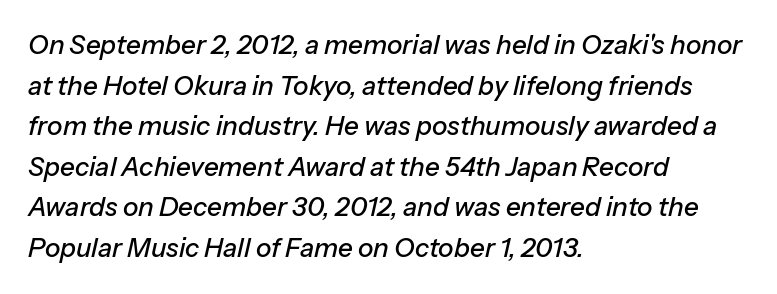
The font's italic variant was chosen for this text. The words here are not underlined. In CSS terms this would be text-align: left. What's the leading like? Ordinary, nothing unusual. Here the glyphs are tracked normally, forming tight word shapes.
